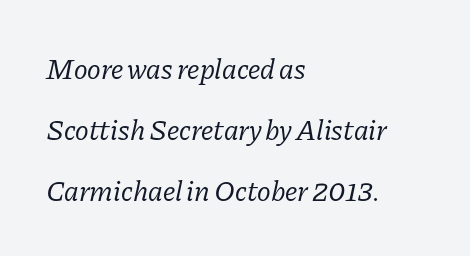
{"serif": "yes", "italic": "yes", "lean": "right", "slant_degrees": 11, "bold": "no", "weight": "regular", "width": "normal", "stroke_contrast": "low", "x_height": "medium", "monospaced": "no", "underline": "no", "align": "left", "line_spacing": "loose", "line_spacing_ratio": 2.1, "letter_spacing": "normal", "letter_spacing_em": 0.0, "glyph_px": 29}
